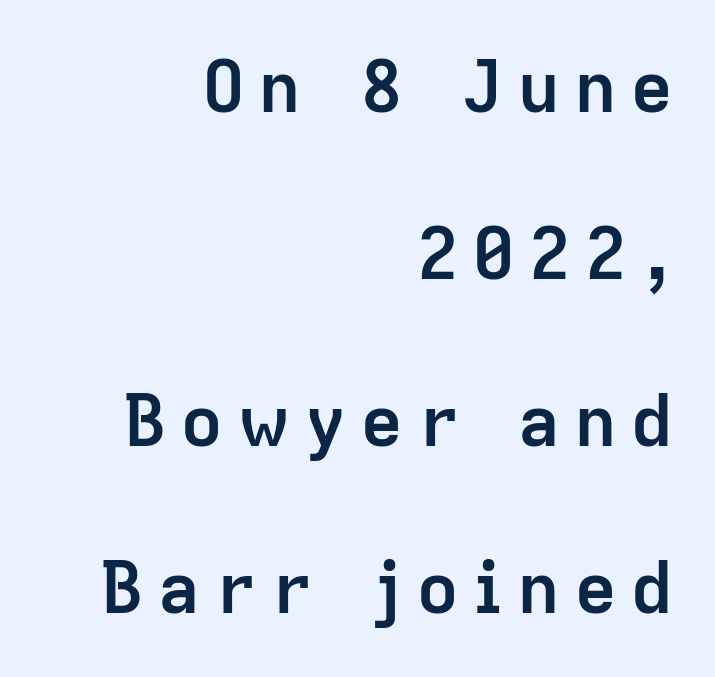
This is the regular roman posture of the typeface. Think of a printed novel: that variable character pitch is what you see here. You could fit nearly another row in the gap between these rows. Decoration check: the copy has no underline. A sans-serif font was chosen for this passage.
